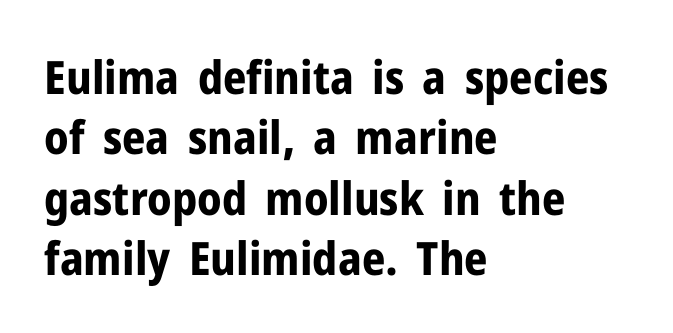
Vertical spacing — default. A typesetter would call this zero additional tracking. Every character sits straight up, as roman type does. Each letter keeps its own natural width here, so spacing adapts to shape. This is sans-serif lettering, the kind often seen on screens and signage.
